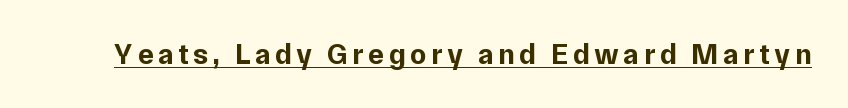
The image shows 29 px bold sans-serif type, upright; set underlined; low stroke contrast and a medium x-height.
